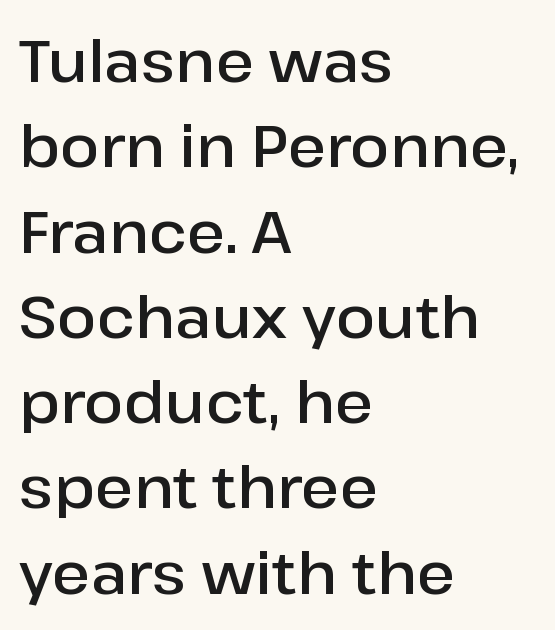
Every row of glyphs begins at an identical x-position on the left. How are the letters spaced? Ordinarily, with no added tracking. This sample has the flowing, uneven cadence of proportional lettering. Font category for this specimen: sans-serif.
